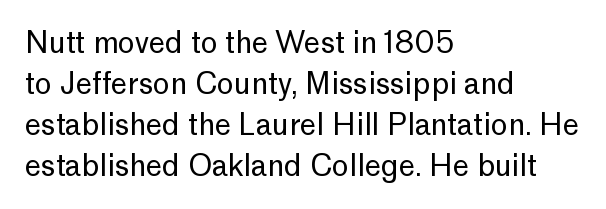
Q: Is the text bold? A: No.
Q: Is the text italic (slanted)? A: No, it is upright.
Q: Is the typeface a serif or a sans-serif typeface? A: Sans-serif.
Q: Is the text underlined? A: No.
Q: How is the paragraph aligned? A: Left-aligned.
Q: Is the spacing between letters normal or unusually wide? A: Normal.
Q: Is the spacing between lines tight, normal or loose? A: Normal.
Q: Width (condensed, normal, or wide)? A: Normal.
Q: Stroke contrast? A: Low.
Q: x-height? A: Medium.
Q: Monospaced? A: No.
